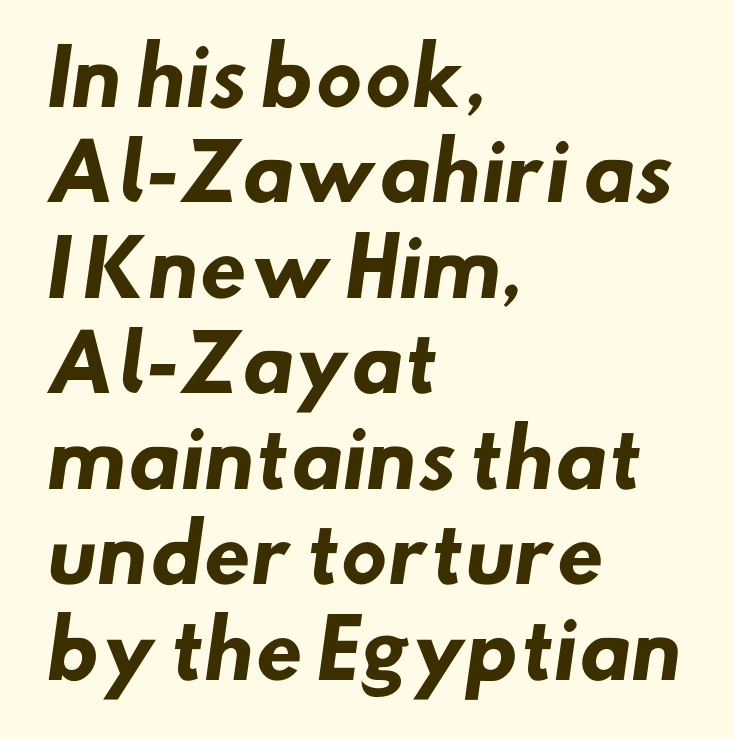
The image shows 77 px heavy sans-serif type; set left-aligned, line spacing 1.24x, normal letter spacing, not underlined; low stroke contrast and a small x-height.
